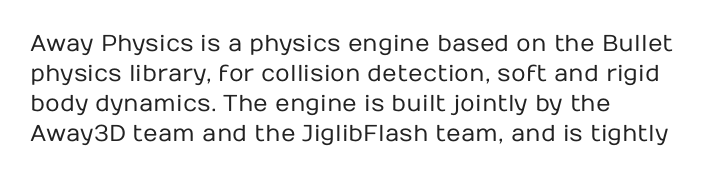
Teacher's note: observe the even left margin — that is flush-left alignment. Does extra space separate the letters? No, they use regular spacing. In terms of posture, this sample is upright. The glyphs are unaccompanied by any horizontal stroke below them. The lines sit at an ordinary, default distance from one another.
